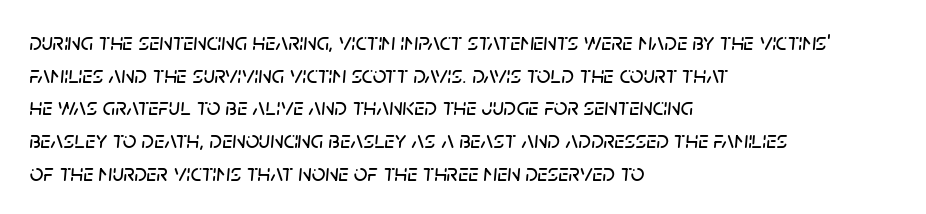
These lines are set flush left with a ragged right edge. Words float on clear page, feet unadorned. Inter-character spacing is left at the font's built-in metrics. Line spacing here is normal.
